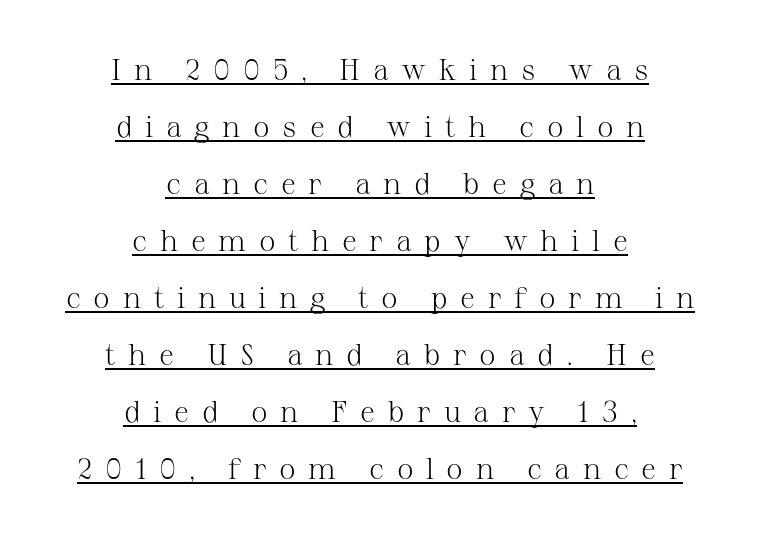
{"serif": "yes", "italic": "no", "bold": "no", "weight": "light", "width": "normal", "stroke_contrast": "medium", "x_height": "medium", "monospaced": "no", "underline": "yes", "align": "center", "line_spacing": "loose", "line_spacing_ratio": 1.9, "letter_spacing": "wide", "letter_spacing_em": 0.42, "glyph_px": 30}
